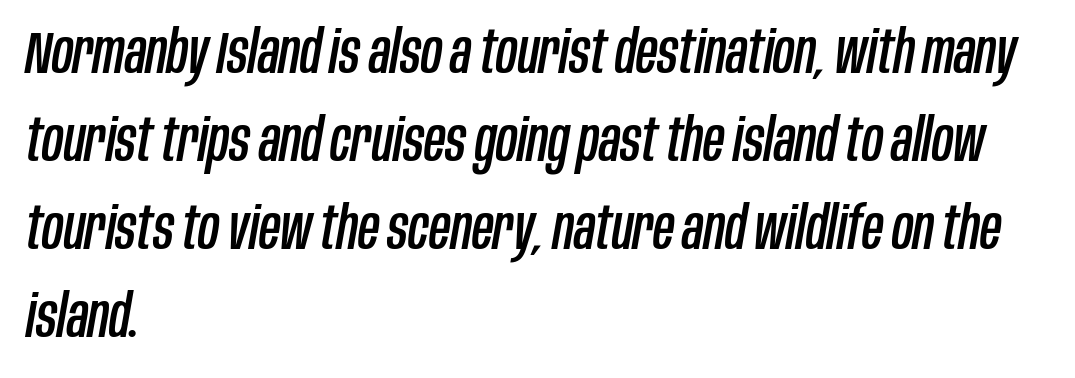
The image shows 59 px condensed type, italic (leaning right); set left-aligned, normal line spacing (1.49x), normal letter spacing, not underlined; low stroke contrast and a large x-height.
